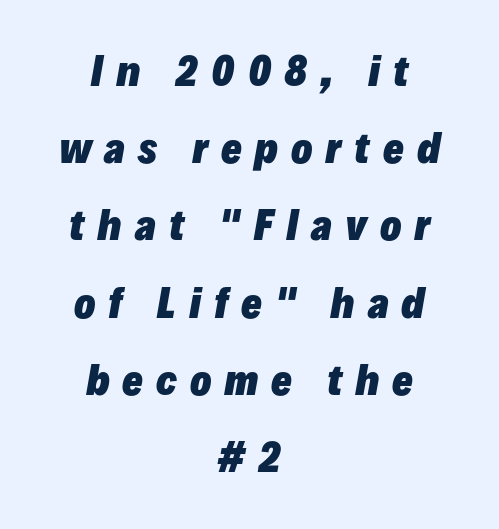
The image shows 39 px heavy type, italic (leaning right); set centered, loose line spacing (1.98x), unusually wide letter spacing (+0.33 em), not underlined; low stroke contrast and a medium x-height.
